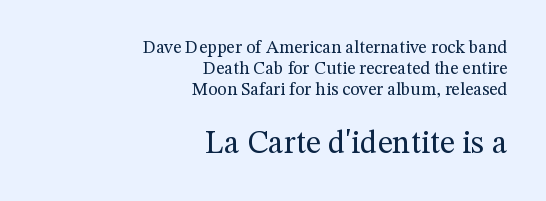
Classification — serif. Line ends are locked; line starts wander. The letters in the lower block stand taller than those in the block above. Default kerning and tracking; the words read as compact shapes. This is the regular roman posture of the typeface.
